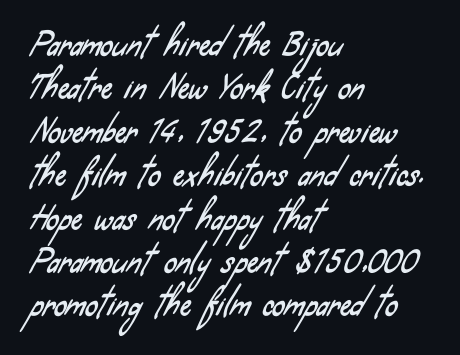
The image shows 31 px condensed sans-serif type; set left-aligned, normal line spacing (1.4x), normal letter spacing, not underlined; low stroke contrast and a small x-height.
